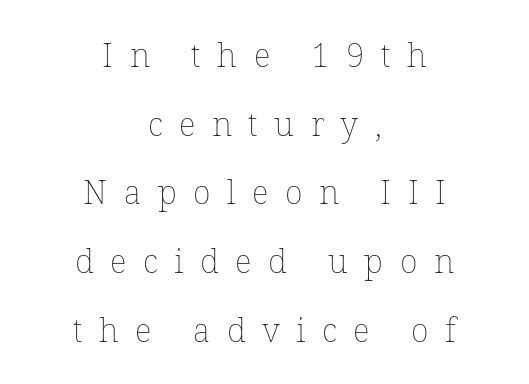
{"italic": "no", "bold": "no", "weight": "thin", "width": "normal", "stroke_contrast": "low", "x_height": "medium", "monospaced": "no", "underline": "no", "align": "center", "line_spacing": "loose", "line_spacing_ratio": 2.08, "letter_spacing": "wide", "letter_spacing_em": 0.5, "glyph_px": 33}
